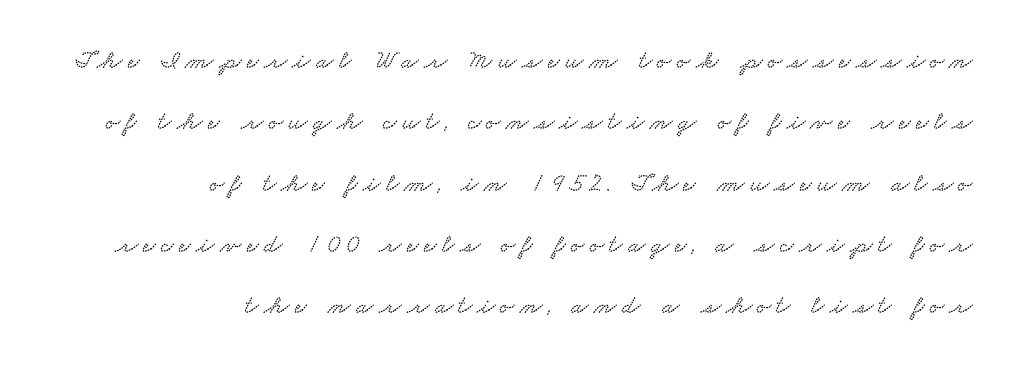
Q: Is the text underlined? A: No.
Q: How is the paragraph aligned? A: Right-aligned.
Q: Is the spacing between letters normal or unusually wide? A: Unusually wide.
Q: Is the spacing between lines tight, normal or loose? A: Loose.
